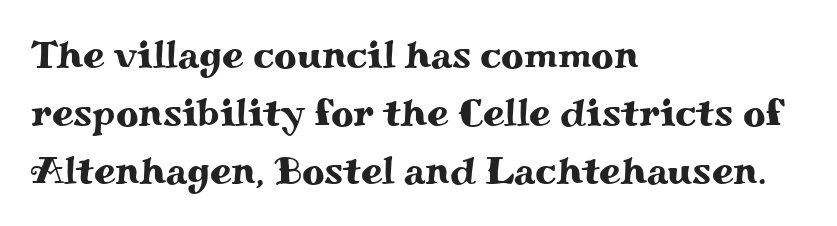
Q: Is the text italic (slanted)? A: No, it is upright.
Q: Is the typeface a serif or a sans-serif typeface? A: Serif.
Q: Is the text underlined? A: No.
Q: How is the paragraph aligned? A: Left-aligned.
Q: Is the spacing between letters normal or unusually wide? A: Normal.
Q: Is the spacing between lines tight, normal or loose? A: Normal.
Q: Width (condensed, normal, or wide)? A: Wide.
Q: Stroke contrast? A: Medium.
Q: x-height? A: Small.
Q: Monospaced? A: No.
